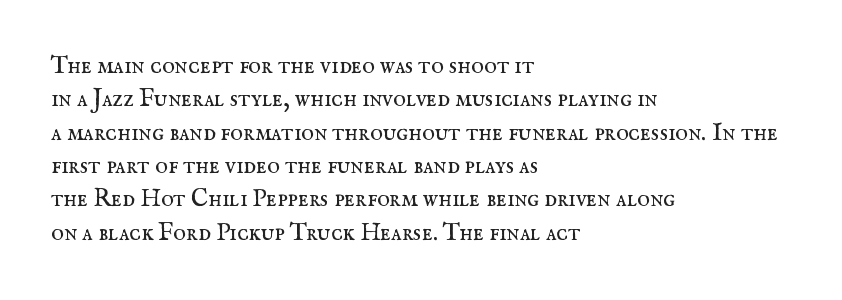
The image shows 24 px text type, upright; set left-aligned, normal line spacing (1.39x), normal letter spacing, not underlined.
